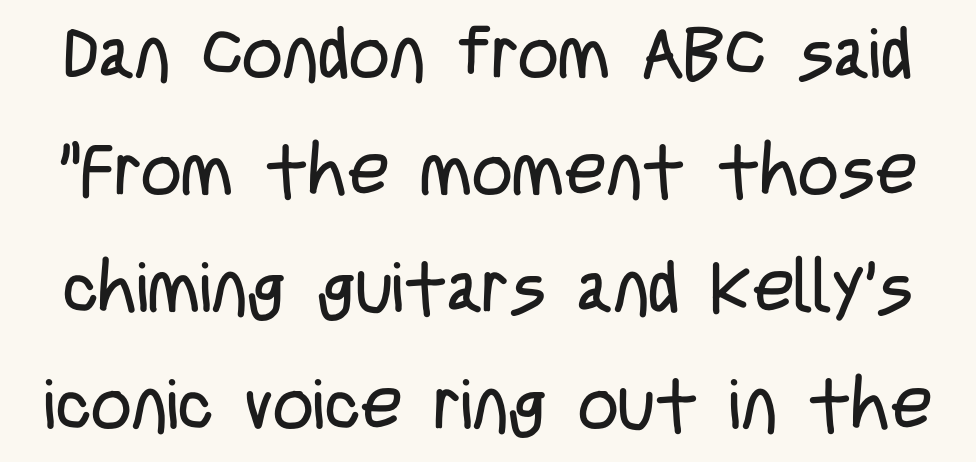
The image shows 71 px regular-weight, condensed sans-serif type, upright; set normal line spacing (1.65x), normal letter spacing, not underlined; low stroke contrast and a large x-height.
